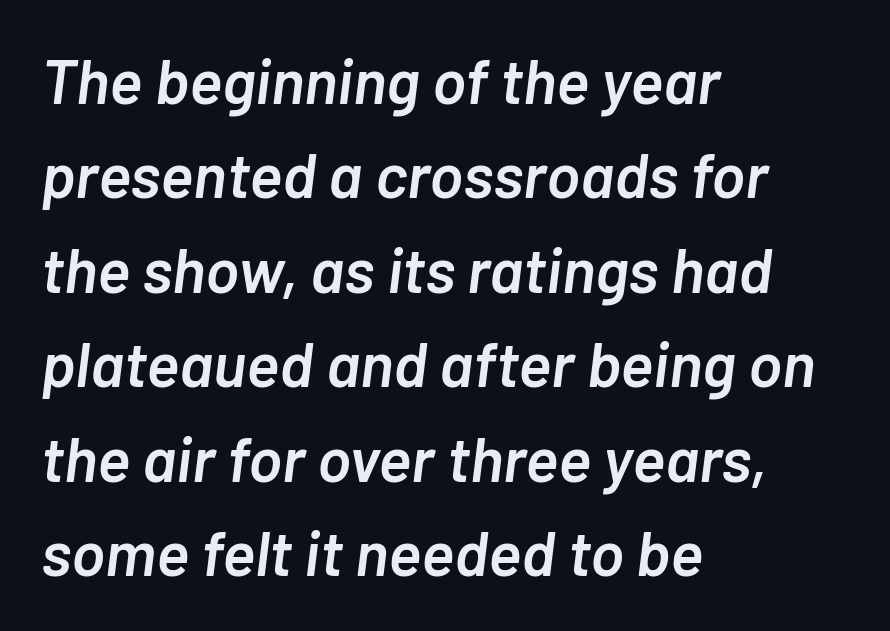
Italic? Definitely — the glyphs are oblique. A normal amount of white space separates one row of letters from the next. Short note: letters normally spaced. As a designer I'd log this as weight 600, semibold.
